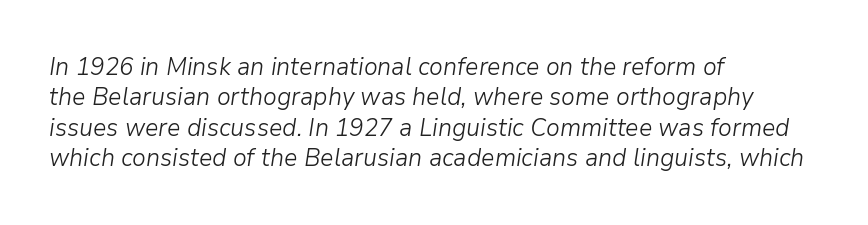
The image shows 25 px text type, italic (leaning right); set left-aligned, line spacing 1.22x, normal letter spacing, not underlined.
